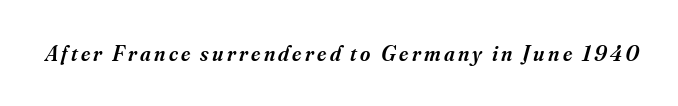
In terms of posture, this sample is oblique. The letters are semibold — heavier than regular but short of a full bold. The zone under the glyphs is completely vacant.
